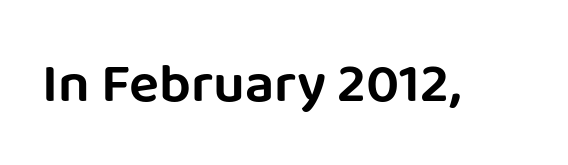
Q: Is the text italic (slanted)? A: No, it is upright.
Q: Is the typeface a serif or a sans-serif typeface? A: Sans-serif.
Q: Is the text underlined? A: No.
Q: Is the spacing between letters normal or unusually wide? A: Normal.
Q: Width (condensed, normal, or wide)? A: Normal.
Q: Stroke contrast? A: Low.
Q: x-height? A: Large.
Q: Monospaced? A: No.
